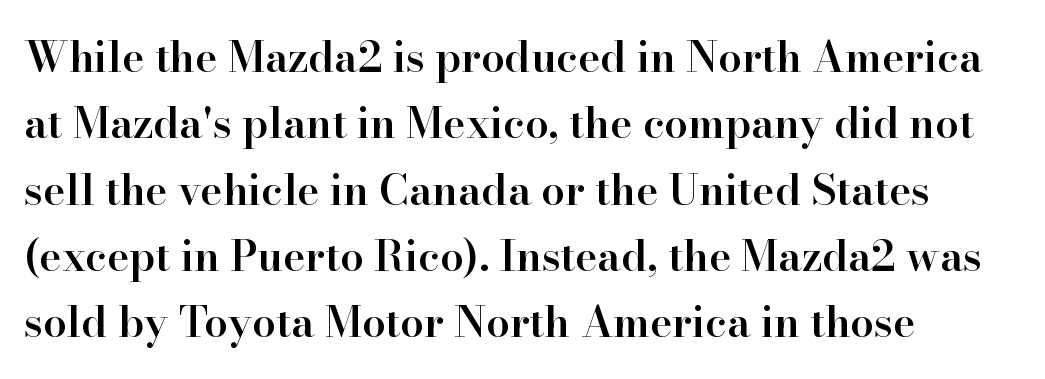
{"serif": "yes", "italic": "no", "bold": "semi", "weight": "semibold", "width": "normal", "stroke_contrast": "high", "x_height": "small", "monospaced": "no", "underline": "no", "align": "left", "line_spacing": "normal", "line_spacing_ratio": 1.58, "letter_spacing": "normal", "letter_spacing_em": 0.0, "glyph_px": 42}
